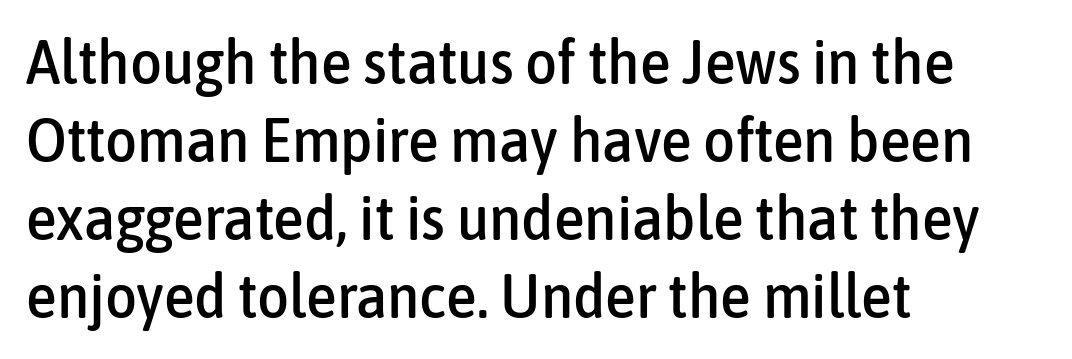
Q: Is the text italic (slanted)? A: No, it is upright.
Q: Is the typeface a serif or a sans-serif typeface? A: Sans-serif.
Q: Is the text underlined? A: No.
Q: How is the paragraph aligned? A: Left-aligned.
Q: Is the spacing between letters normal or unusually wide? A: Normal.
Q: Is the spacing between lines tight, normal or loose? A: Normal.
Q: Width (condensed, normal, or wide)? A: Condensed.
Q: Stroke contrast? A: Low.
Q: x-height? A: Medium.
Q: Monospaced? A: No.
